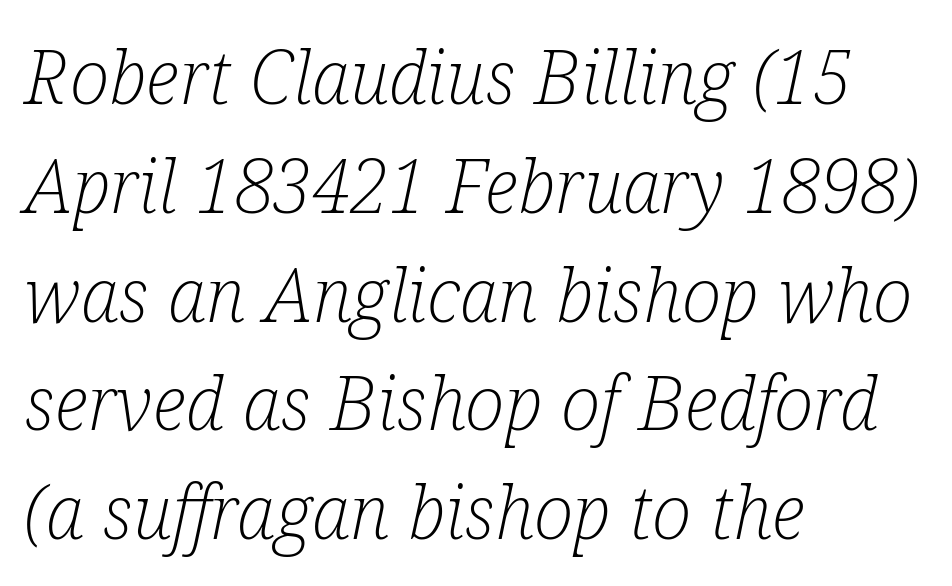
Typographically, this falls in the serif category. The face used here has a pronounced slope to its letters. The letterforms sit shoulder to shoulder at normal distance. The letters advance in unequal steps, a hallmark of proportional type. A quiet, ordinary-to-light weight characterises the typeface.
